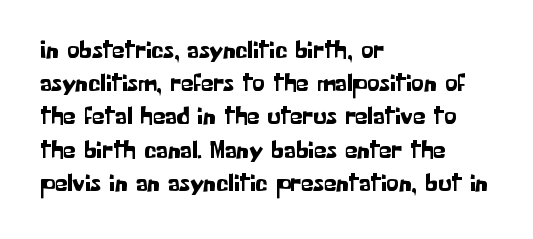
Q: Is the text italic (slanted)? A: No, it is upright.
Q: Is the text underlined? A: No.
Q: How is the paragraph aligned? A: Left-aligned.
Q: Is the spacing between letters normal or unusually wide? A: Normal.
Q: Is the spacing between lines tight, normal or loose? A: Normal.
